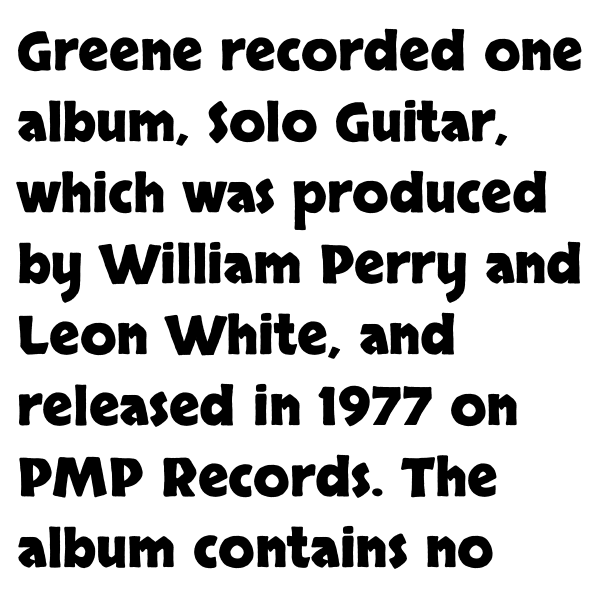
{"serif": "no", "italic": "no", "bold": "yes", "weight": "heavy", "width": "normal", "stroke_contrast": "low", "x_height": "large", "monospaced": "no", "underline": "no", "align": "left", "line_spacing": "normal", "line_spacing_ratio": 1.34, "letter_spacing": "normal", "letter_spacing_em": 0.0, "glyph_px": 53}
